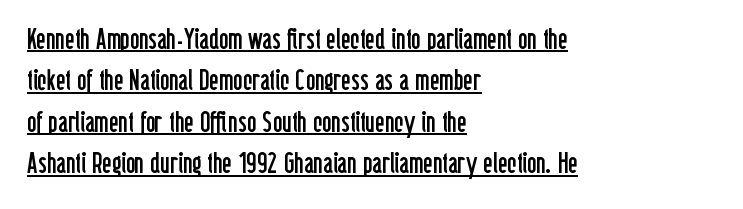
{"serif": "no", "italic": "no", "bold": "no", "weight": "regular", "width": "condensed", "stroke_contrast": "low", "x_height": "medium", "monospaced": "no", "underline": "yes", "align": "left", "line_spacing": "normal", "line_spacing_ratio": 1.43, "letter_spacing": "normal", "letter_spacing_em": 0.0, "glyph_px": 29}
